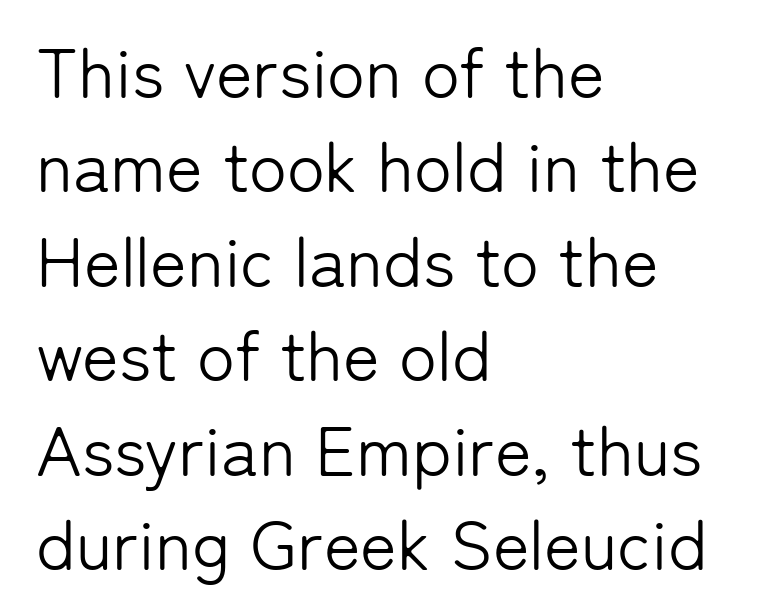
{"serif": "no", "italic": "no", "bold": "no", "weight": "light", "width": "normal", "stroke_contrast": "low", "x_height": "medium", "monospaced": "no", "underline": "no", "align": "left", "line_spacing": "normal", "line_spacing_ratio": 1.35, "letter_spacing": "normal", "letter_spacing_em": 0.0, "glyph_px": 70}
